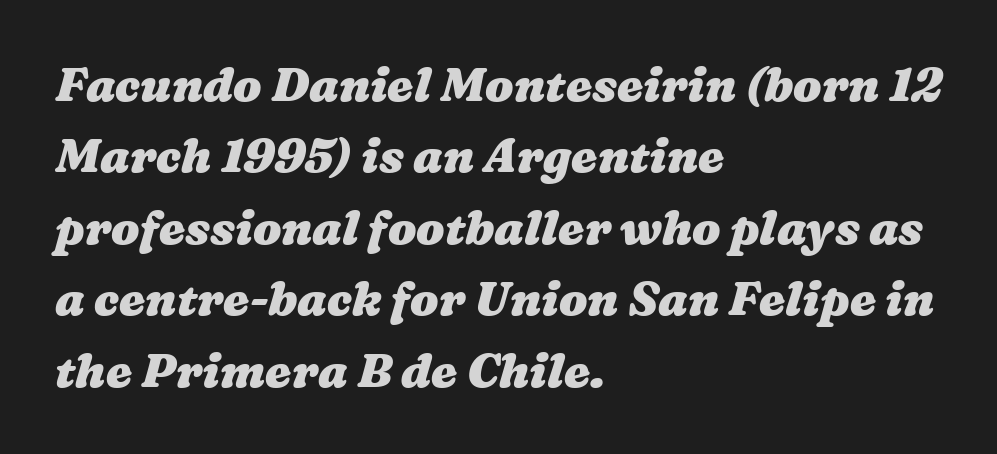
{"bold": "yes", "weight": "heavy", "width": "wide", "stroke_contrast": "medium", "x_height": "medium", "monospaced": "no", "underline": "no", "align": "left", "line_spacing": "normal", "line_spacing_ratio": 1.52, "letter_spacing": "normal", "letter_spacing_em": 0.0, "glyph_px": 47}
